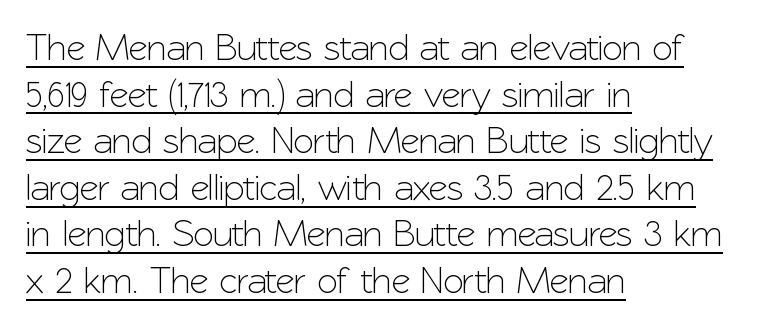
The line texture is even and compact thanks to regular tracking. Style check: upright. Each letter keeps its own natural width here, so spacing adapts to shape. If you measured baseline to baseline, you'd find a middling distance.
